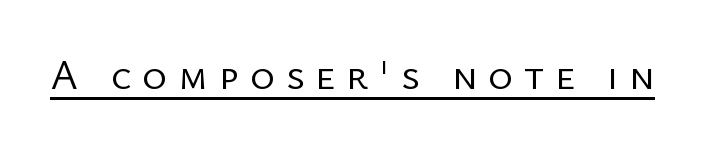
{"serif": "no", "italic": "no", "bold": "no", "weight": "regular", "width": "normal", "stroke_contrast": "low", "x_height": "medium", "monospaced": "no", "underline": "yes", "letter_spacing": "wide", "letter_spacing_em": 0.26, "glyph_px": 42}
